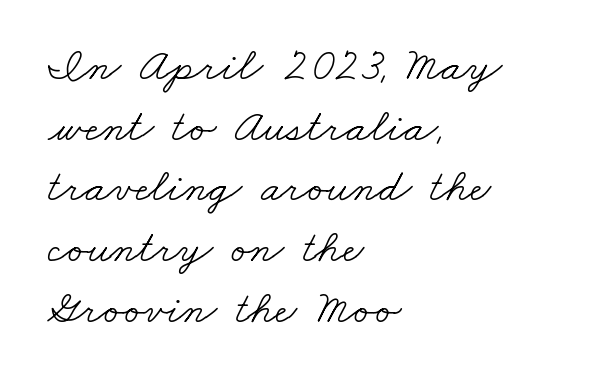
The image shows 46 px light, wide serif type; set left-aligned, normal line spacing (1.32x), normal letter spacing, not underlined; low stroke contrast and a small x-height.
